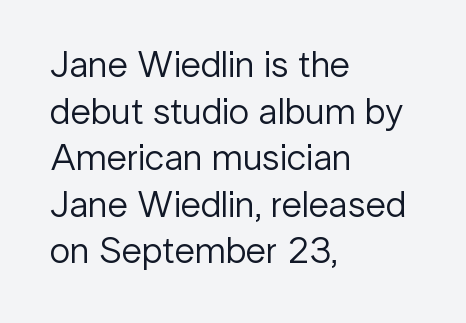
Q: Is the text bold? A: No.
Q: Is the text italic (slanted)? A: No, it is upright.
Q: Is the typeface a serif or a sans-serif typeface? A: Sans-serif.
Q: Is the text underlined? A: No.
Q: How is the paragraph aligned? A: Left-aligned.
Q: Is the spacing between letters normal or unusually wide? A: Normal.
Q: Is the spacing between lines tight, normal or loose? A: Normal.
Q: Width (condensed, normal, or wide)? A: Normal.
Q: Stroke contrast? A: Low.
Q: x-height? A: Medium.
Q: Monospaced? A: No.
